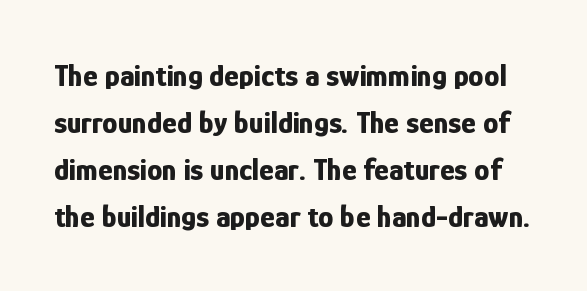
Q: Is the text bold? A: Yes.
Q: Is the text italic (slanted)? A: No, it is upright.
Q: Is the typeface a serif or a sans-serif typeface? A: Sans-serif.
Q: Is the text underlined? A: No.
Q: Is the spacing between letters normal or unusually wide? A: Normal.
Q: Is the spacing between lines tight, normal or loose? A: Normal.
Q: Width (condensed, normal, or wide)? A: Condensed.
Q: Stroke contrast? A: Low.
Q: x-height? A: Medium.
Q: Monospaced? A: No.
